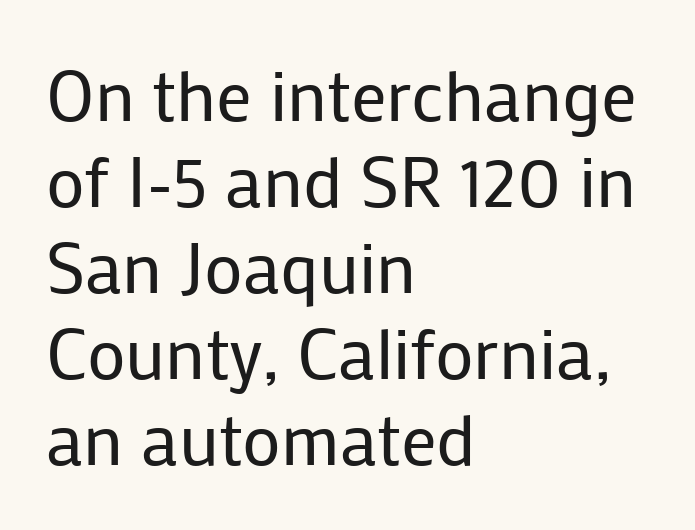
{"serif": "no", "italic": "no", "bold": "no", "weight": "regular", "width": "normal", "stroke_contrast": "low", "x_height": "medium", "monospaced": "no", "underline": "no", "align": "left", "line_spacing_ratio": 1.21, "letter_spacing": "normal", "letter_spacing_em": 0.0, "glyph_px": 71}
